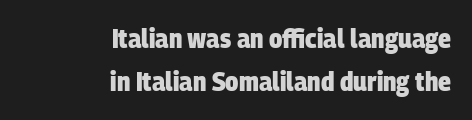
Descenders are the only things crossing below the line. Nothing unusual about the tracking: characters are spaced as the font intends. Caption: bold face, heavy strokes. The typesetter chose a ragged-left arrangement here. Line spacing here is normal.
